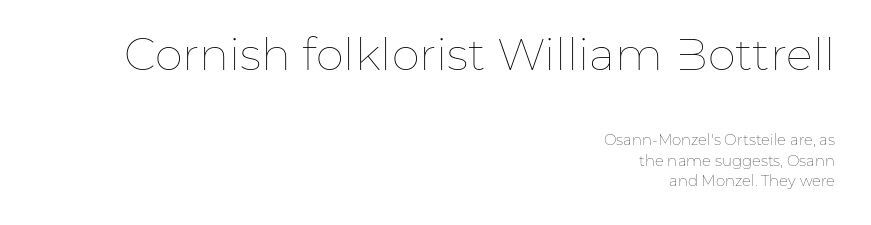
{"italic": "no", "bold": "no", "weight": "thin", "width": "normal", "stroke_contrast": "low", "x_height": "medium", "monospaced": "no", "underline": "no", "align": "right", "line_spacing": "normal", "line_spacing_ratio": 1.36, "letter_spacing": "normal", "letter_spacing_em": 0.0, "larger_block": "first", "size_ratio": 3.0, "glyph_px": 45}
